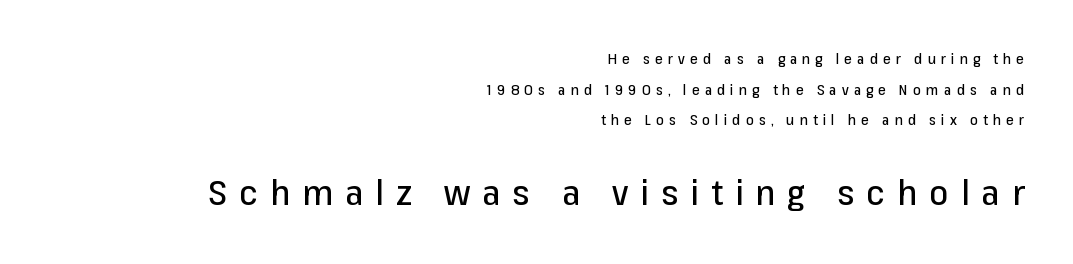
Characters remain perfectly vertical along every line. The composition opens small and finishes big. Are there feet on the stems? There aren't — it's a sans. You could not count columns in this text — the font is proportionally spaced. The designer dialed line spacing up above the default. The space directly below the letters is spotless.
